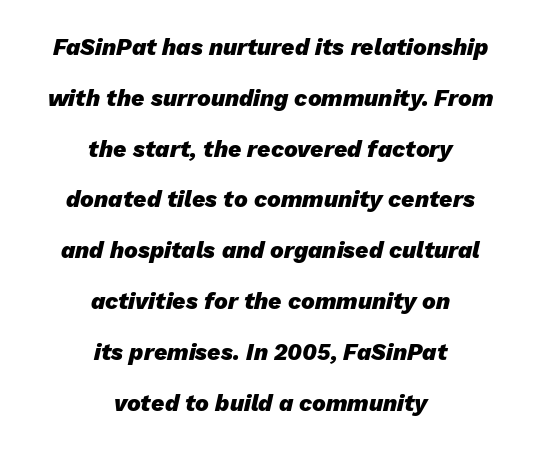
{"italic": "yes", "lean": "right", "slant_degrees": 13, "bold": "yes", "underline": "no", "align": "center", "line_spacing": "loose", "line_spacing_ratio": 2.21, "letter_spacing": "normal", "letter_spacing_em": 0.0, "glyph_px": 23}
